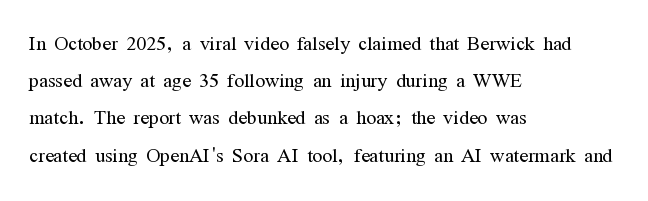
{"italic": "no", "bold": "no", "underline": "no", "align": "left", "line_spacing": "normal", "line_spacing_ratio": 1.43, "letter_spacing": "normal", "letter_spacing_em": 0.0, "glyph_px": 26}
